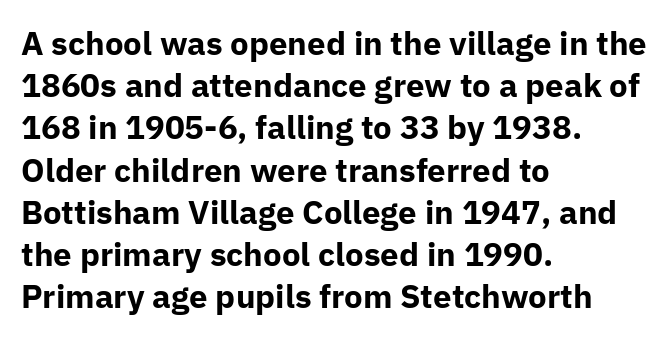
The characters look thick and weighty, a clear bold. The face used here is proportionally spaced, like ordinary book or web type. Posture: straight, roman, zero tilt. Observe the absence of serifs on each vertical stroke in this sample.
